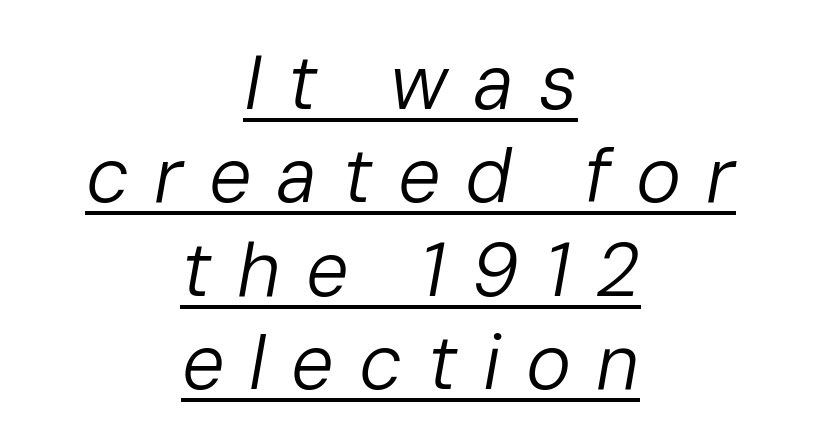
Q: Is the text bold? A: No.
Q: Is the text italic (slanted)? A: Yes, it leans right by about 10 degrees.
Q: Is the text underlined? A: Yes.
Q: How is the paragraph aligned? A: Centered.
Q: Is the spacing between letters normal or unusually wide? A: Unusually wide.
Q: Width (condensed, normal, or wide)? A: Normal.
Q: Stroke contrast? A: Low.
Q: x-height? A: Medium.
Q: Monospaced? A: No.
